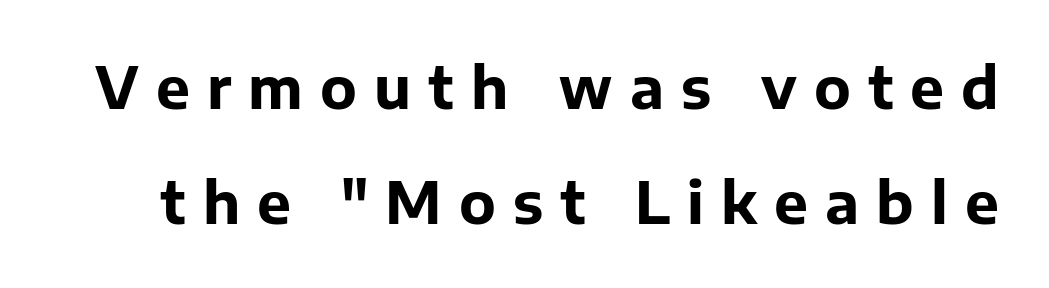
{"serif": "no", "italic": "no", "bold": "yes", "weight": "bold", "width": "normal", "stroke_contrast": "low", "x_height": "medium", "monospaced": "no", "underline": "no", "line_spacing": "loose", "line_spacing_ratio": 2.02, "letter_spacing": "wide", "letter_spacing_em": 0.3, "glyph_px": 57}
